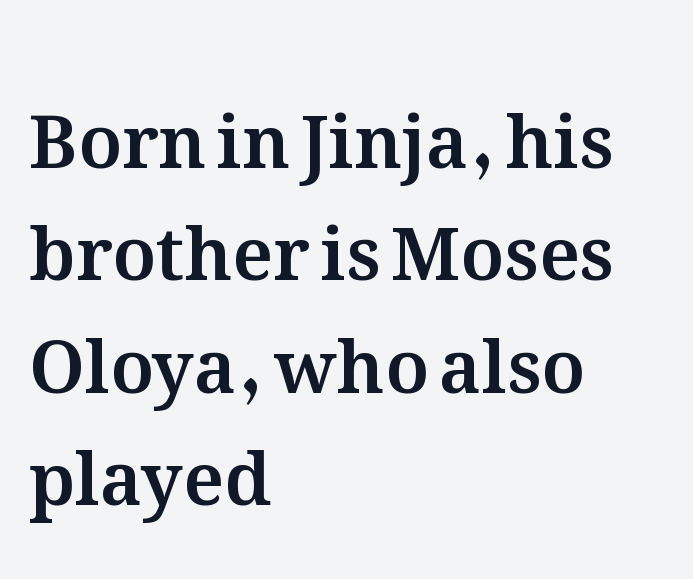
The image shows 73 px text type, upright; set left-aligned, normal line spacing (1.54x), normal letter spacing, not underlined; medium stroke contrast and a medium x-height.
